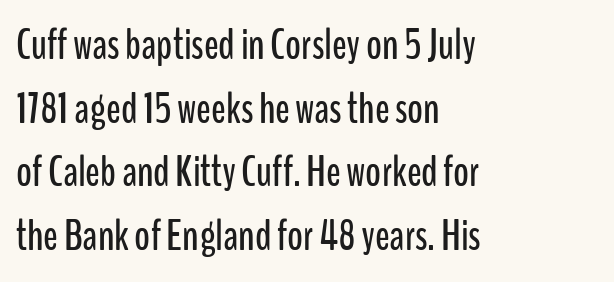
{"serif": "no", "italic": "no", "width": "condensed", "stroke_contrast": "low", "x_height": "medium", "monospaced": "no", "underline": "no", "align": "left", "line_spacing": "normal", "line_spacing_ratio": 1.48, "letter_spacing": "normal", "letter_spacing_em": 0.0, "glyph_px": 43}
